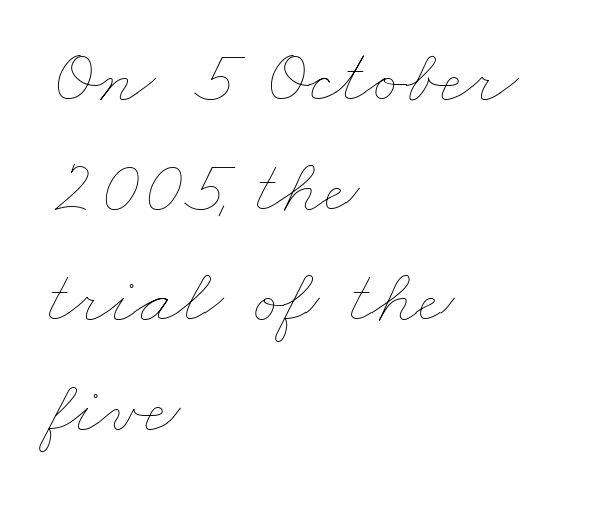
The image shows 78 px thin, wide type; set left-aligned, normal line spacing (1.41x), normal letter spacing, not underlined; low stroke contrast and a small x-height.
